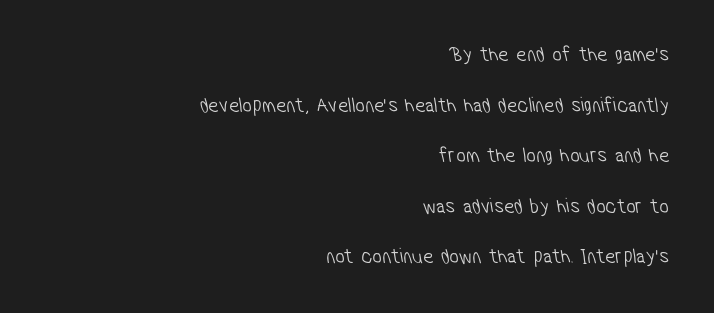
{"bold": "no", "underline": "no", "align": "right", "line_spacing": "loose", "line_spacing_ratio": 2.41, "letter_spacing": "normal", "letter_spacing_em": 0.0, "glyph_px": 21}
